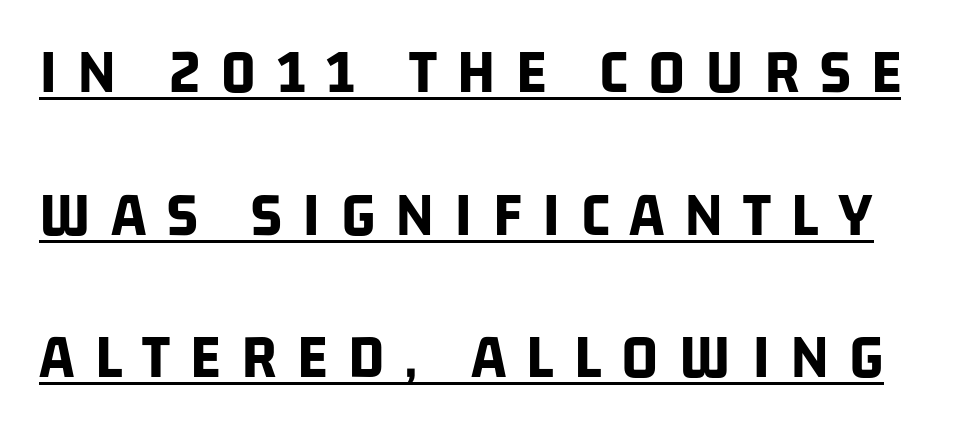
{"serif": "no", "bold": "yes", "weight": "bold", "width": "condensed", "stroke_contrast": "low", "x_height": "large", "monospaced": "no", "underline": "yes", "line_spacing": "loose", "line_spacing_ratio": 2.23, "letter_spacing": "wide", "letter_spacing_em": 0.32, "glyph_px": 64}
